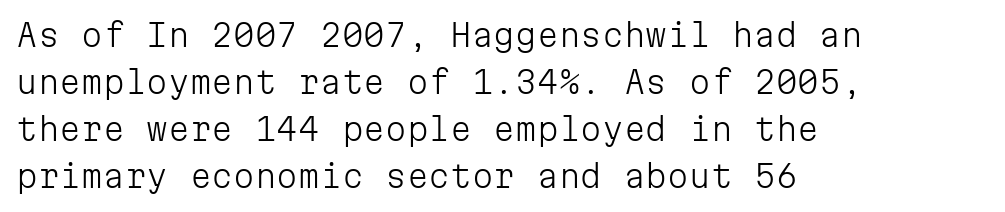
Line starts are locked; line ends wander. There is no visible air inserted between adjacent glyphs. The passage shown stacks its lines at a standard gap. The letters march in equal steps, a hallmark of fixed-pitch type. This sample uses an upright cut, with every glyph sitting square on the baseline.
